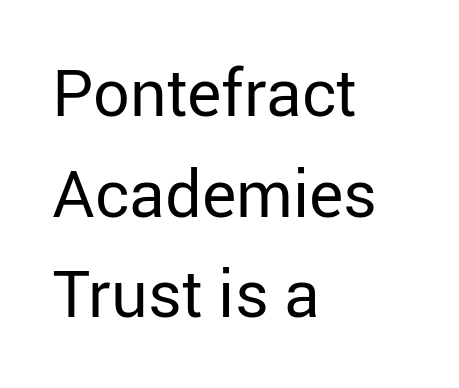
Q: Is the text bold? A: No.
Q: Is the text italic (slanted)? A: No, it is upright.
Q: Is the typeface a serif or a sans-serif typeface? A: Sans-serif.
Q: Is the text underlined? A: No.
Q: How is the paragraph aligned? A: Left-aligned.
Q: Is the spacing between letters normal or unusually wide? A: Normal.
Q: Is the spacing between lines tight, normal or loose? A: Normal.
Q: Width (condensed, normal, or wide)? A: Normal.
Q: Stroke contrast? A: Low.
Q: x-height? A: Medium.
Q: Monospaced? A: No.
